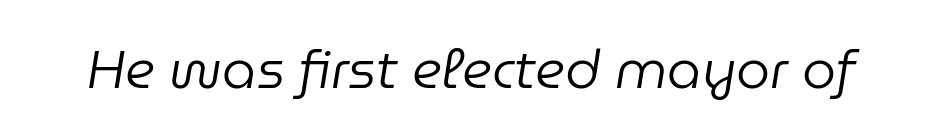
{"italic": "yes", "lean": "right", "slant_degrees": 9, "bold": "no", "weight": "regular", "width": "normal", "stroke_contrast": "low", "x_height": "medium", "monospaced": "no", "underline": "no", "letter_spacing": "normal", "letter_spacing_em": 0.0, "glyph_px": 54}
